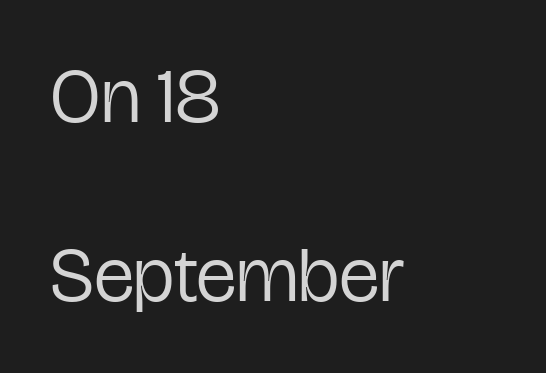
{"serif": "no", "italic": "no", "bold": "no", "weight": "regular", "width": "condensed", "stroke_contrast": "low", "x_height": "medium", "monospaced": "no", "underline": "no", "align": "left", "line_spacing": "loose", "line_spacing_ratio": 2.33, "letter_spacing": "normal", "letter_spacing_em": 0.0, "glyph_px": 77}
